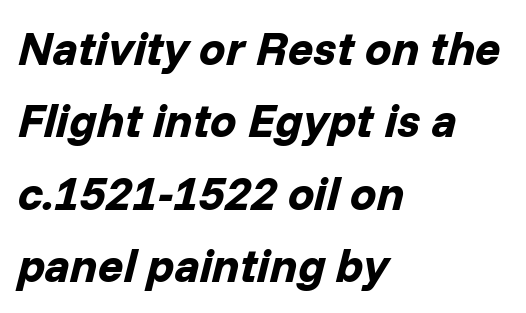
The image shows 47 px bold type, italic (leaning right); set left-aligned, normal line spacing (1.54x), normal letter spacing, not underlined; low stroke contrast and a medium x-height.
